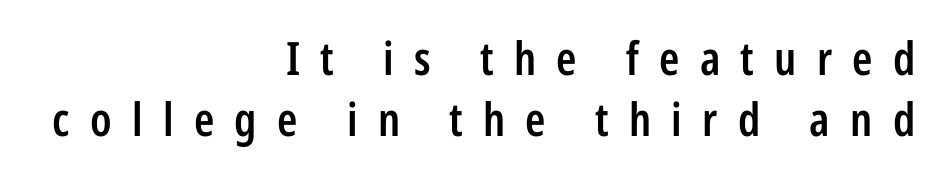
Think of a printed novel: that variable character pitch is what you see here. Each letter's strokes conclude bluntly, with no projecting serifs. Casual observation: everything's shoved over to the right. The glyphs have the mass of a demibold cut, below bold.
